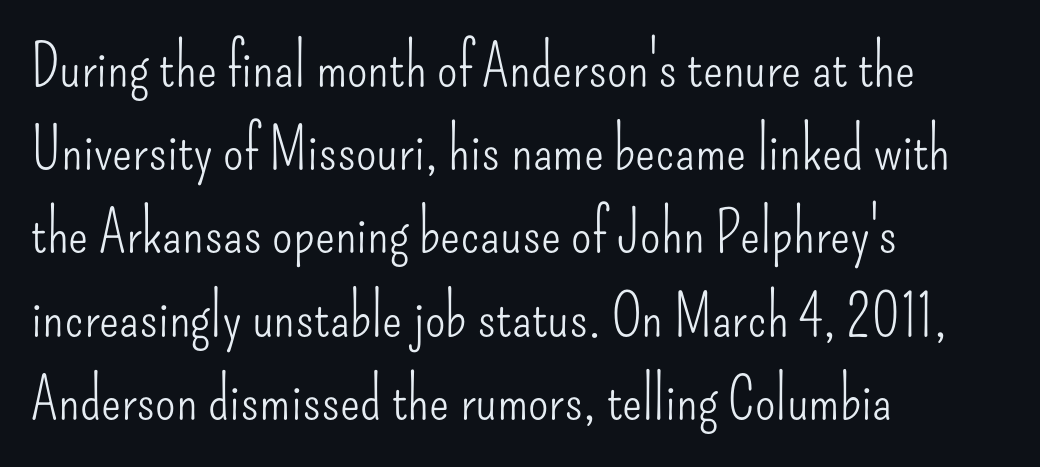
The image shows 59 px light, condensed sans-serif type, upright; set left-aligned, normal line spacing (1.41x), normal letter spacing, not underlined; low stroke contrast and a small x-height.
